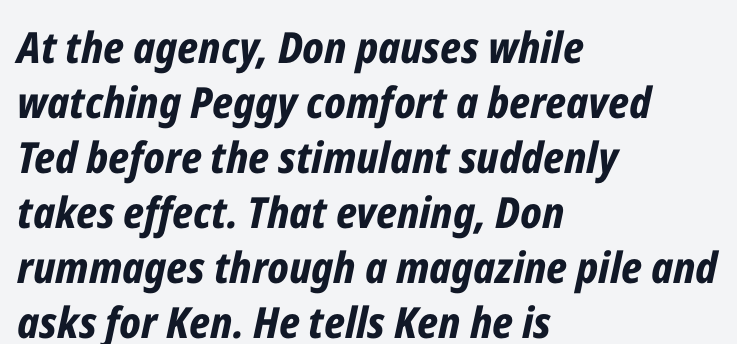
The ragged edge is on the right, which tells us the setting is flush left. The zone under the glyphs is completely vacant. Is this a fixed-width face? No — the glyphs have proportional, varying widths. Does extra space separate the letters? No, they use regular spacing.
